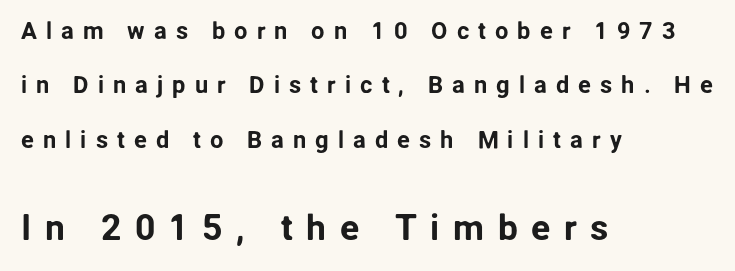
Q: Is the text italic (slanted)? A: No, it is upright.
Q: Is the typeface a serif or a sans-serif typeface? A: Sans-serif.
Q: Is the text underlined? A: No.
Q: How is the paragraph aligned? A: Left-aligned.
Q: Is the spacing between letters normal or unusually wide? A: Unusually wide.
Q: Is the spacing between lines tight, normal or loose? A: Loose.
Q: Which block of text is set in a larger size, the first (top) or the second (bottom)? A: The second (bottom) one.
Q: Width (condensed, normal, or wide)? A: Normal.
Q: Stroke contrast? A: Low.
Q: x-height? A: Medium.
Q: Monospaced? A: No.
